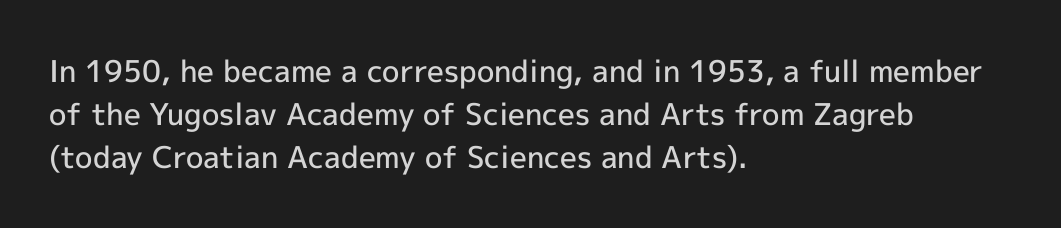
The image shows 30 px semibold sans-serif type, upright; set left-aligned, normal line spacing (1.44x), normal letter spacing, not underlined; a medium x-height.
